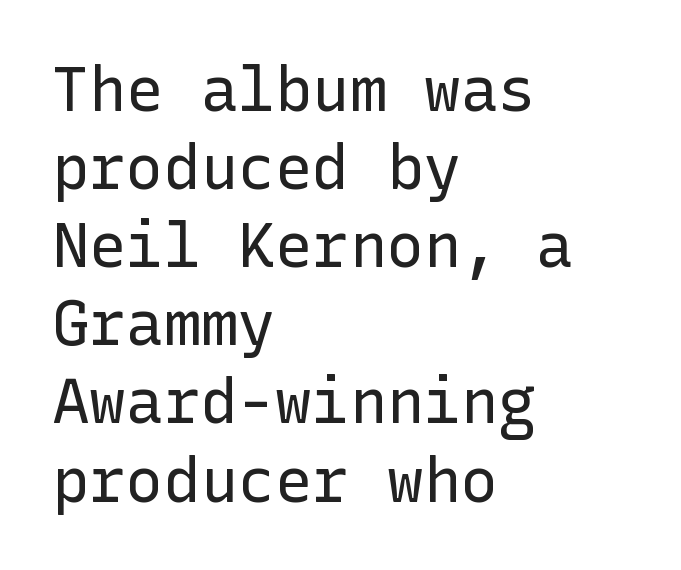
The image shows 62 px regular-weight sans-serif type, upright; set left-aligned, normal line spacing (1.26x), normal letter spacing, not underlined; low stroke contrast and a medium x-height.
